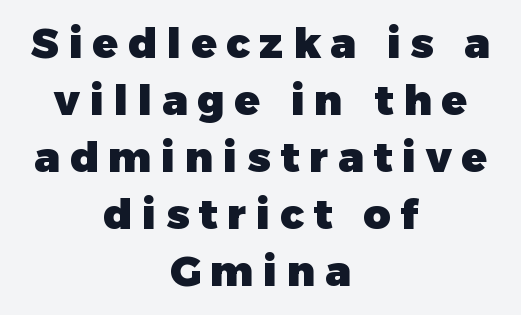
{"serif": "no", "italic": "no", "bold": "yes", "weight": "heavy", "width": "normal", "stroke_contrast": "low", "x_height": "medium", "monospaced": "no", "underline": "no", "align": "center", "line_spacing": "normal", "line_spacing_ratio": 1.36, "letter_spacing": "wide", "letter_spacing_em": 0.23, "glyph_px": 42}
